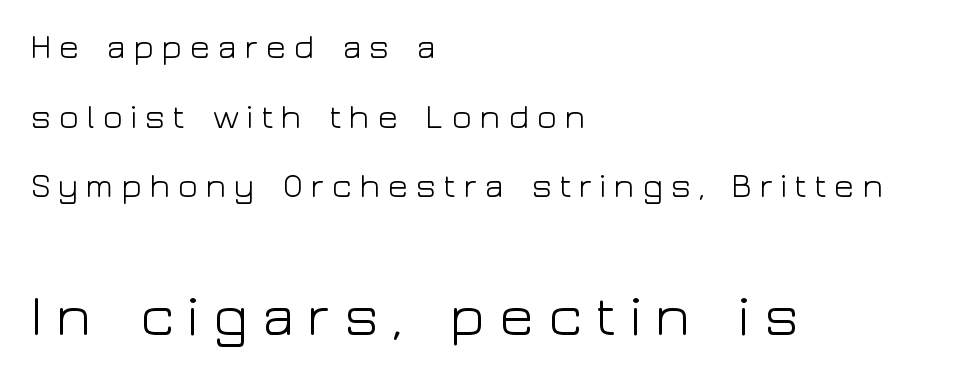
Font category for this specimen: sans-serif. Compared with a centered layout, this one pins lines to the left instead. Between these two stacked blocks, the lower one wins on size. Varying glyph widths throughout — classic text-font behaviour. Honestly, there is no underline to notice here at all. The lettering stays uniformly vertical, giving the passage a roman look.
